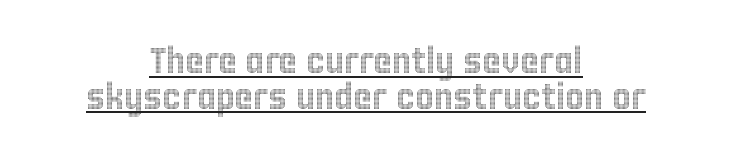
Q: Is the text italic (slanted)? A: No, it is upright.
Q: Is the text underlined? A: Yes.
Q: How is the paragraph aligned? A: Centered.
Q: Is the spacing between letters normal or unusually wide? A: Normal.
Q: Is the spacing between lines tight, normal or loose? A: Tight.
Q: Width (condensed, normal, or wide)? A: Condensed.
Q: x-height? A: Large.
Q: Monospaced? A: No.
